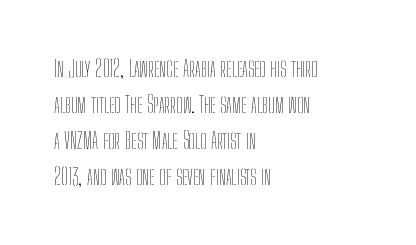
The image shows 23 px text type, upright; set left-aligned, normal line spacing (1.57x), normal letter spacing, not underlined.
